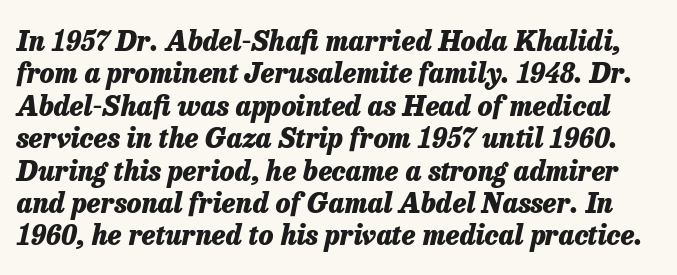
Q: Is the text bold? A: Yes.
Q: Is the text italic (slanted)? A: Yes, it leans right by about 13 degrees.
Q: Is the text underlined? A: No.
Q: Is the spacing between letters normal or unusually wide? A: Normal.
